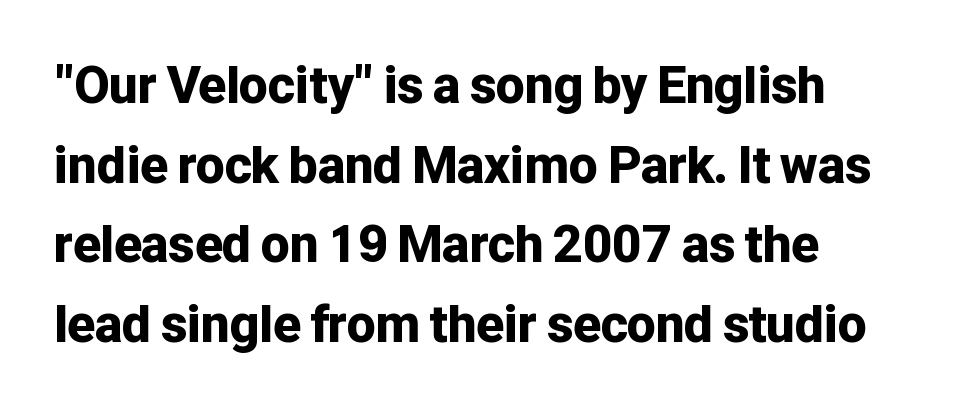
The image shows 51 px bold sans-serif type, upright; set normal line spacing (1.56x), normal letter spacing, not underlined; low stroke contrast and a medium x-height.
